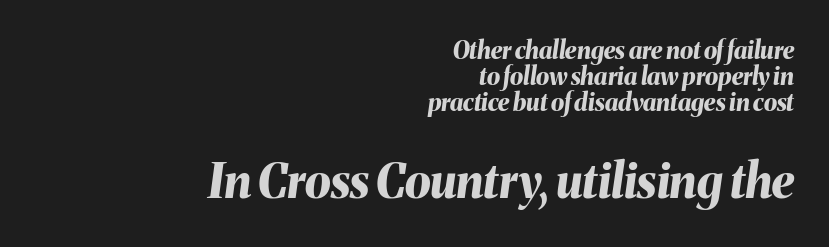
The image shows 47 px bold type, italic (leaning right); set right-aligned, tight line spacing (1.09x), normal letter spacing, not underlined; the second (bottom) block is 1.96x larger; medium stroke contrast and a medium x-height.
